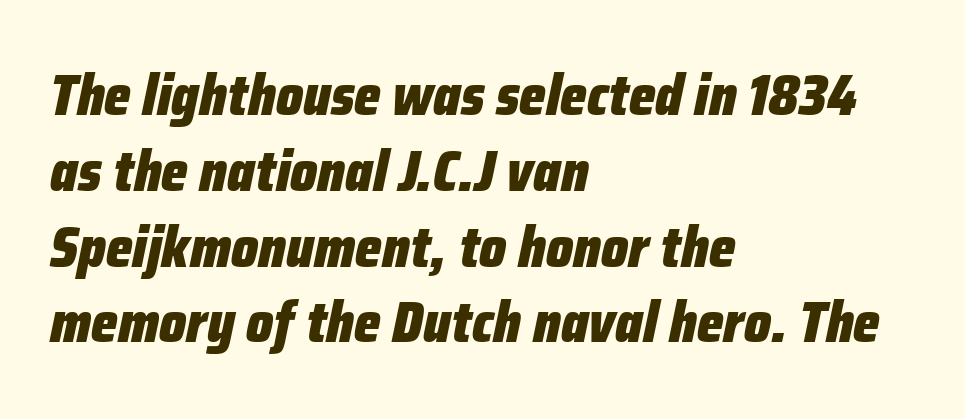
Descenders are the only things crossing below the line. Every letter is thick-stroked: bold, no question. The block of text has a typical density, with ordinary space between rows. Looks like regular typesetting: each glyph gets only the width it needs. Where is the straight margin? On the left. The font's italic variant was chosen for this text.
